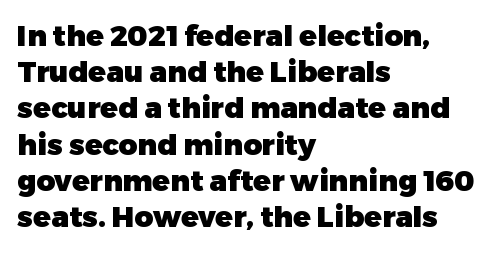
Q: Is the text bold? A: Yes.
Q: Is the text italic (slanted)? A: No, it is upright.
Q: Is the typeface a serif or a sans-serif typeface? A: Sans-serif.
Q: Is the text underlined? A: No.
Q: How is the paragraph aligned? A: Left-aligned.
Q: Is the spacing between letters normal or unusually wide? A: Normal.
Q: Is the spacing between lines tight, normal or loose? A: Normal.
Q: Width (condensed, normal, or wide)? A: Normal.
Q: Stroke contrast? A: Low.
Q: x-height? A: Medium.
Q: Monospaced? A: No.
